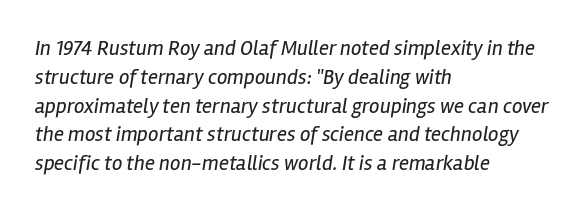
Vertical stems look standard width or narrower in stroke. Descender tails drop into unmarked territory. The leading is moderate, giving the passage an even texture. It's the slanting kind of type. The letters sit at their default tracking, neither squeezed nor spread. Each line starts at the same left margin while the right side varies.
